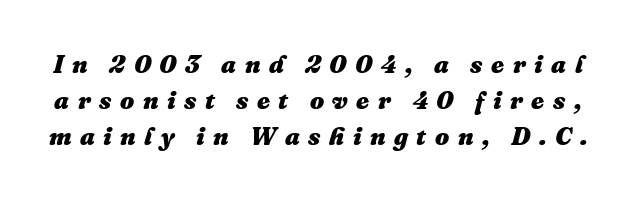
The image shows 25 px bold type, italic (leaning right); set normal line spacing (1.45x), unusually wide letter spacing (+0.34 em), not underlined.
